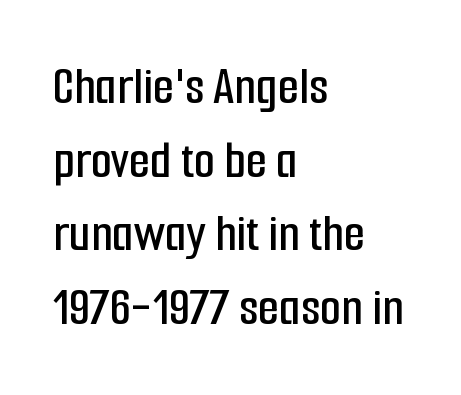
{"serif": "no", "italic": "no", "width": "condensed", "stroke_contrast": "low", "x_height": "medium", "monospaced": "no", "underline": "no", "align": "left", "line_spacing": "normal", "line_spacing_ratio": 1.34, "letter_spacing": "normal", "letter_spacing_em": 0.0, "glyph_px": 55}
